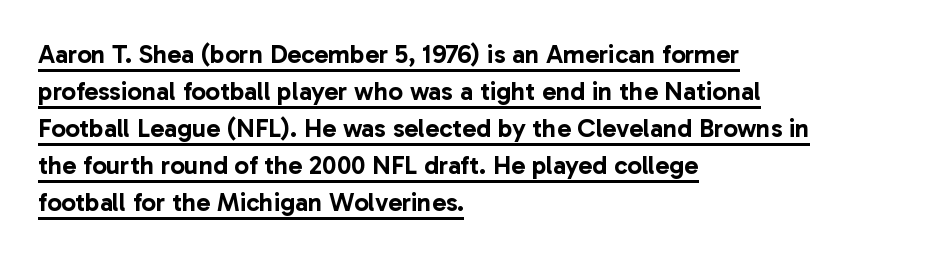
The type is set solid horizontally, with unmodified tracking. The letters stand straight up with perfectly vertical stems. Honestly, the underline is the first thing you notice here. The lines sit at an ordinary, default distance from one another. Which margin do the lines hug? The left one — the right edge is uneven.
